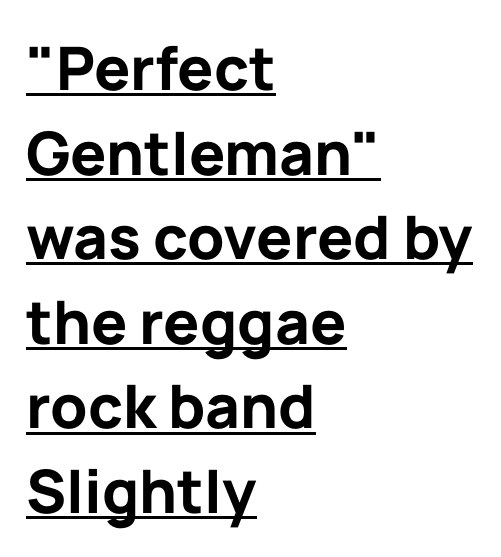
{"serif": "no", "italic": "no", "bold": "yes", "weight": "bold", "width": "normal", "stroke_contrast": "low", "x_height": "medium", "monospaced": "no", "underline": "yes", "align": "left", "line_spacing": "normal", "line_spacing_ratio": 1.41, "letter_spacing": "normal", "letter_spacing_em": 0.0, "glyph_px": 60}
